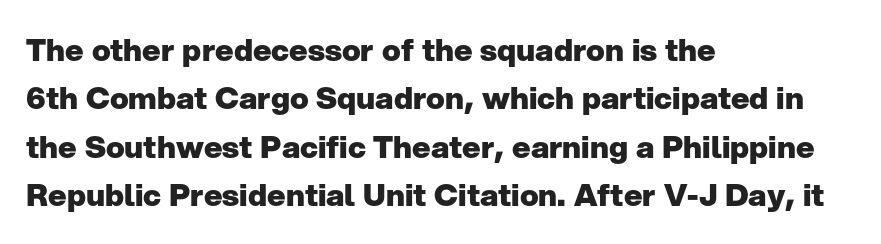
This rendering employs a face without finishing strokes, i.e., a sans-serif. Honestly, the letter spacing is just normal — you wouldn't notice it. Students, this is bold: see how much ink each stroke carries. You can tell it's not italic because the verticals are truly vertical. In CSS terms this would be text-align: left.
